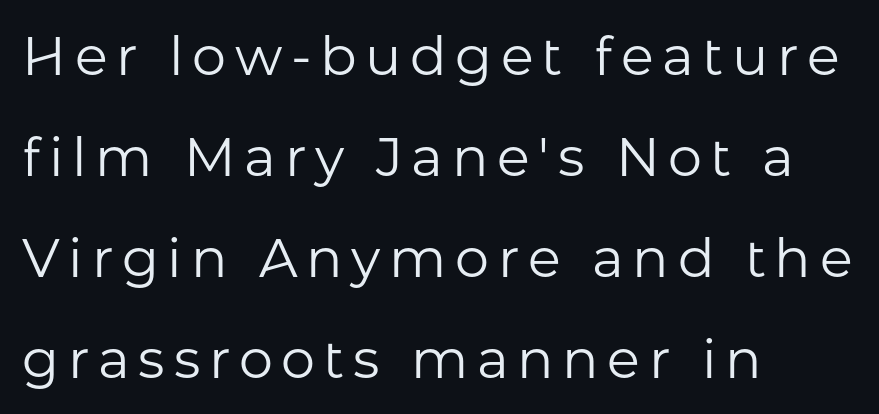
Q: Is the text bold? A: No.
Q: Is the text italic (slanted)? A: No, it is upright.
Q: Is the typeface a serif or a sans-serif typeface? A: Sans-serif.
Q: Is the text underlined? A: No.
Q: How is the paragraph aligned? A: Left-aligned.
Q: Width (condensed, normal, or wide)? A: Normal.
Q: Stroke contrast? A: Low.
Q: x-height? A: Medium.
Q: Monospaced? A: No.
